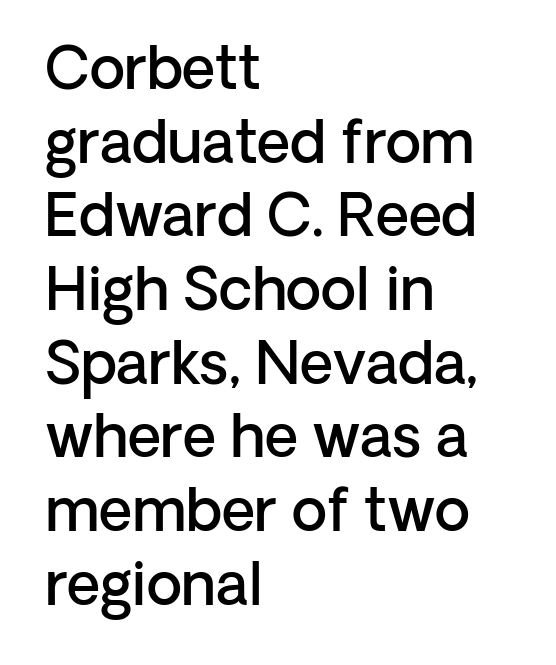
The image shows 58 px semibold sans-serif type, upright; set left-aligned, normal line spacing (1.27x), normal letter spacing, not underlined; low stroke contrast and a medium x-height.
